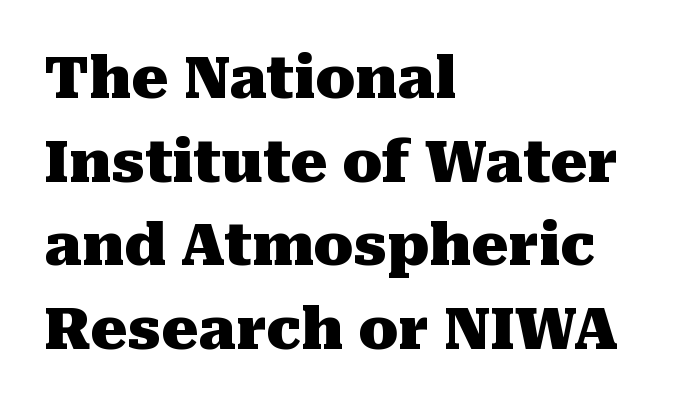
{"serif": "yes", "italic": "no", "bold": "yes", "weight": "heavy", "width": "normal", "stroke_contrast": "medium", "x_height": "medium", "monospaced": "no", "underline": "no", "align": "left", "line_spacing": "normal", "line_spacing_ratio": 1.44, "letter_spacing": "normal", "letter_spacing_em": 0.0, "glyph_px": 58}
